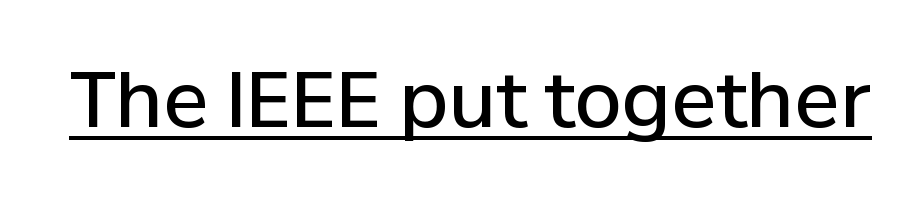
{"serif": "no", "italic": "no", "bold": "semi", "weight": "semibold", "width": "normal", "stroke_contrast": "low", "x_height": "medium", "monospaced": "no", "underline": "yes", "letter_spacing": "normal", "letter_spacing_em": 0.0, "glyph_px": 76}
